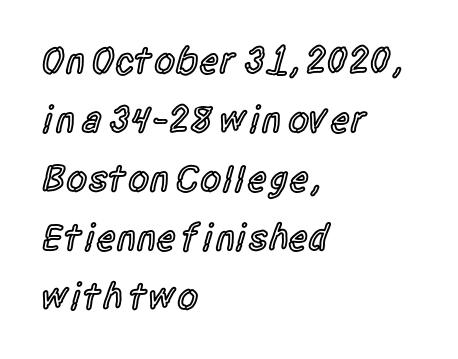
{"serif": "no", "bold": "semi", "weight": "semibold", "width": "condensed", "x_height": "large", "monospaced": "no", "underline": "no", "align": "left", "line_spacing": "normal", "line_spacing_ratio": 1.55, "letter_spacing": "normal", "letter_spacing_em": 0.0, "glyph_px": 38}
